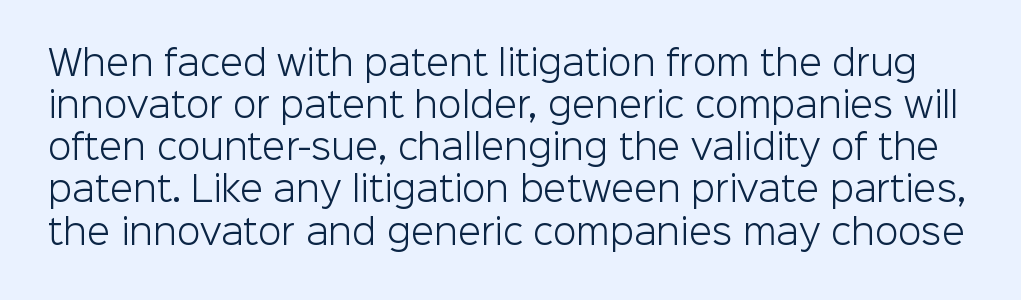
The image shows 34 px light sans-serif type, upright; set line spacing 1.24x, normal letter spacing, not underlined; low stroke contrast and a medium x-height.
